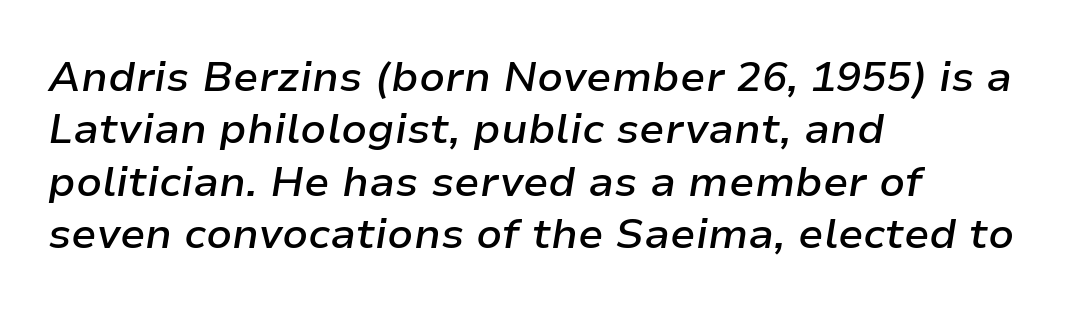
{"italic": "yes", "lean": "right", "slant_degrees": 9, "bold": "semi", "weight": "semibold", "width": "normal", "stroke_contrast": "low", "x_height": "medium", "monospaced": "no", "underline": "no", "align": "left", "line_spacing": "normal", "line_spacing_ratio": 1.25, "letter_spacing": "normal", "letter_spacing_em": 0.0, "glyph_px": 42}
